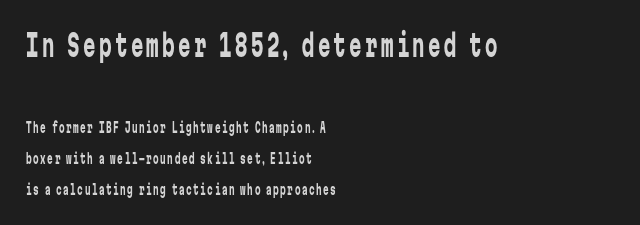
{"serif": "no", "italic": "no", "bold": "no", "weight": "regular", "width": "condensed", "stroke_contrast": "low", "x_height": "medium", "monospaced": "yes", "underline": "no", "align": "left", "line_spacing": "loose", "line_spacing_ratio": 2.21, "larger_block": "first", "size_ratio": 2.21, "glyph_px": 31}
